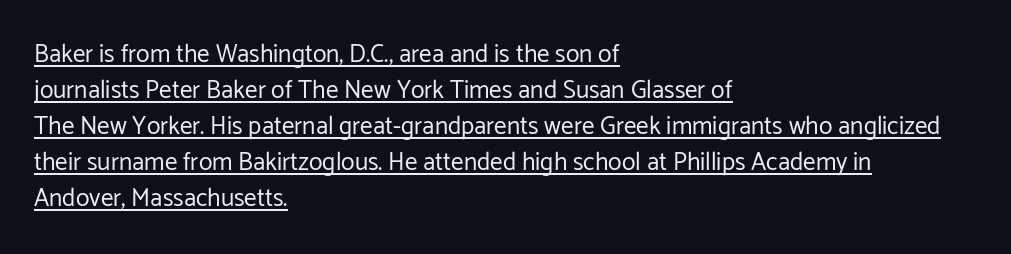
Think standard paragraph weight, or any step lighter than that. Does a line run under the words? Yes, clearly. Observe the ordinary spacing: letters are neighbours, not strangers. Which margin do the lines hug? The left one — the right edge is uneven. The letters stand upright; this is a roman face.
